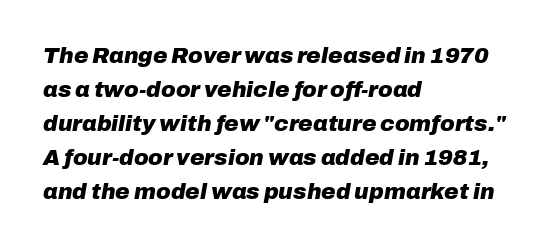
The image shows 22 px bold type, italic (leaning right); set left-aligned, normal line spacing (1.55x), normal letter spacing, not underlined.
